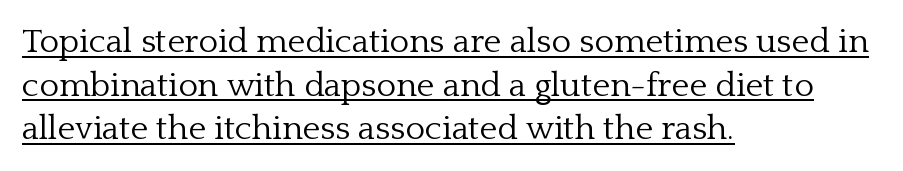
Q: Is the text bold? A: No.
Q: Is the text italic (slanted)? A: No, it is upright.
Q: Is the typeface a serif or a sans-serif typeface? A: Serif.
Q: Is the text underlined? A: Yes.
Q: How is the paragraph aligned? A: Left-aligned.
Q: Is the spacing between letters normal or unusually wide? A: Normal.
Q: Is the spacing between lines tight, normal or loose? A: Normal.
Q: Width (condensed, normal, or wide)? A: Normal.
Q: Stroke contrast? A: Low.
Q: x-height? A: Medium.
Q: Monospaced? A: No.
